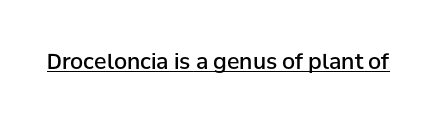
Q: Is the text bold? A: Semi-bold.
Q: Is the text italic (slanted)? A: No, it is upright.
Q: Is the text underlined? A: Yes.
Q: Is the spacing between letters normal or unusually wide? A: Normal.
